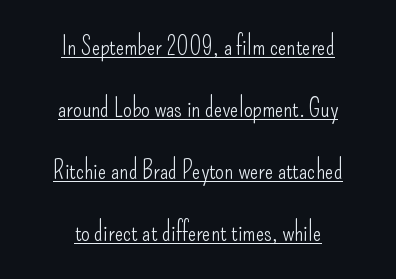
Underlined type. The letters sit at their default tracking, neither squeezed nor spread. A typesetter would call this leading open, well beyond the default. Think standard paragraph weight, or any step lighter than that. The text block is weighted toward neither margin, spreading evenly from the middle. Rendered with straight, roman letterforms.
